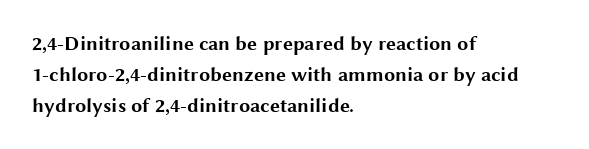
The image shows 20 px bold type, upright; set left-aligned, normal line spacing (1.54x), normal letter spacing, not underlined.
